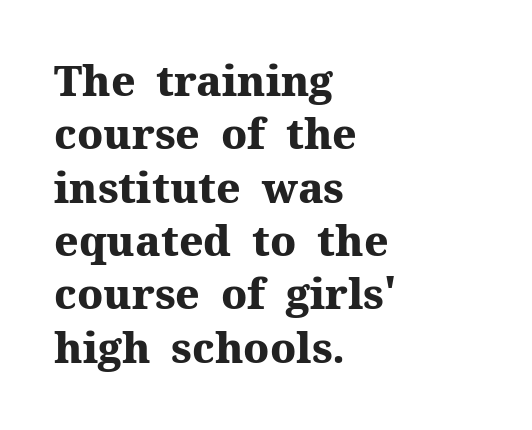
{"serif": "yes", "italic": "no", "bold": "yes", "weight": "heavy", "width": "normal", "stroke_contrast": "medium", "x_height": "medium", "monospaced": "no", "underline": "no", "align": "left", "line_spacing": "normal", "line_spacing_ratio": 1.27, "letter_spacing": "normal", "letter_spacing_em": 0.0, "glyph_px": 42}
